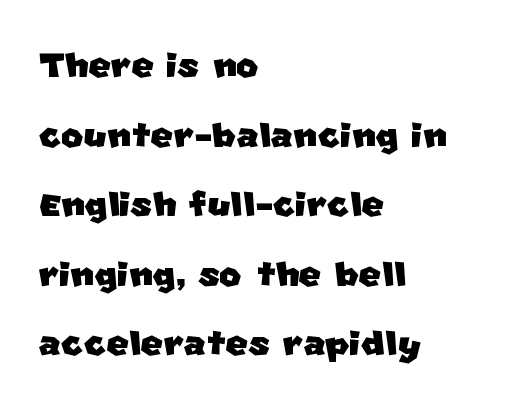
Q: Is the typeface a serif or a sans-serif typeface? A: Sans-serif.
Q: Is the text underlined? A: No.
Q: How is the paragraph aligned? A: Left-aligned.
Q: Is the spacing between letters normal or unusually wide? A: Normal.
Q: Is the spacing between lines tight, normal or loose? A: Normal.
Q: Width (condensed, normal, or wide)? A: Normal.
Q: Stroke contrast? A: Low.
Q: x-height? A: Large.
Q: Monospaced? A: No.
